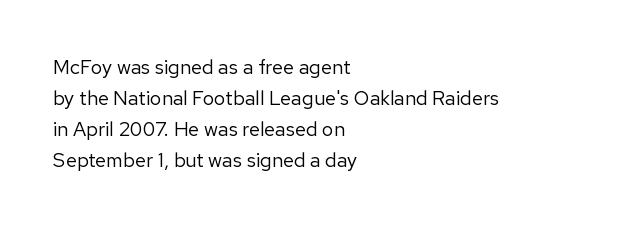
{"italic": "no", "bold": "no", "underline": "no", "align": "left", "line_spacing": "normal", "line_spacing_ratio": 1.55, "letter_spacing": "normal", "letter_spacing_em": 0.0, "glyph_px": 20}
